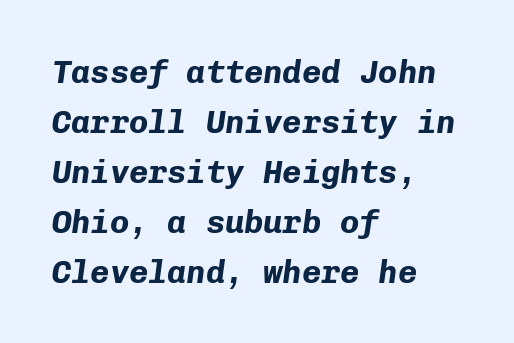
The image shows 32 px bold type, italic (leaning right), monospaced; set left-aligned, normal line spacing (1.56x), normal letter spacing, not underlined; low stroke contrast and a medium x-height.
